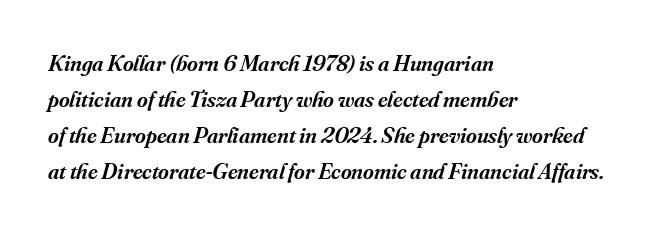
{"italic": "yes", "lean": "right", "slant_degrees": 16, "bold": "semi", "underline": "no", "align": "left", "line_spacing": "normal", "line_spacing_ratio": 1.56, "letter_spacing": "normal", "letter_spacing_em": 0.0, "glyph_px": 23}
